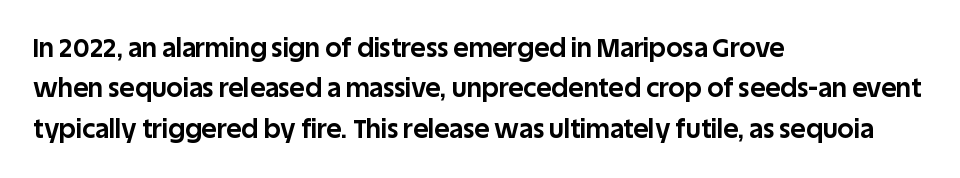
The image shows 26 px bold type, upright; set left-aligned, normal line spacing (1.55x), normal letter spacing, not underlined.
